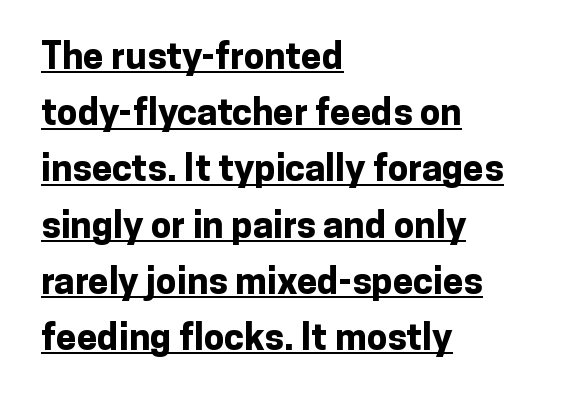
{"serif": "no", "italic": "no", "bold": "yes", "weight": "bold", "width": "normal", "stroke_contrast": "low", "x_height": "medium", "monospaced": "no", "underline": "yes", "align": "left", "line_spacing": "normal", "line_spacing_ratio": 1.52, "letter_spacing": "normal", "letter_spacing_em": 0.0, "glyph_px": 37}
